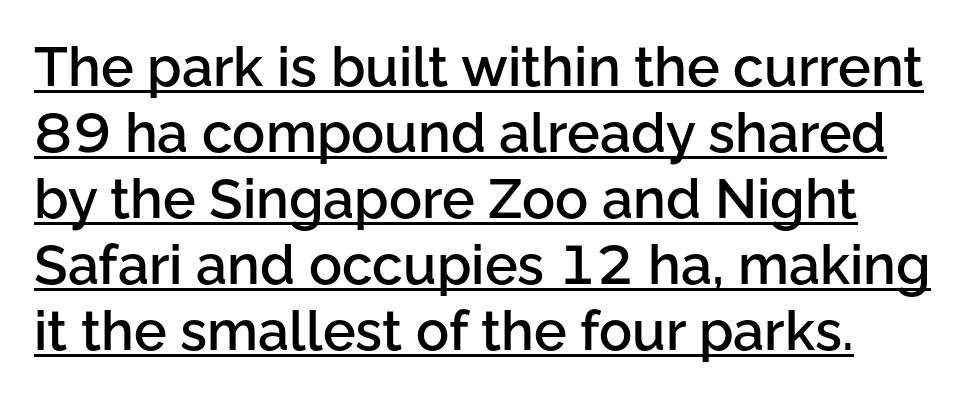
The image shows 55 px semibold sans-serif type, upright; set line spacing 1.2x, normal letter spacing, underlined; low stroke contrast and a medium x-height.
